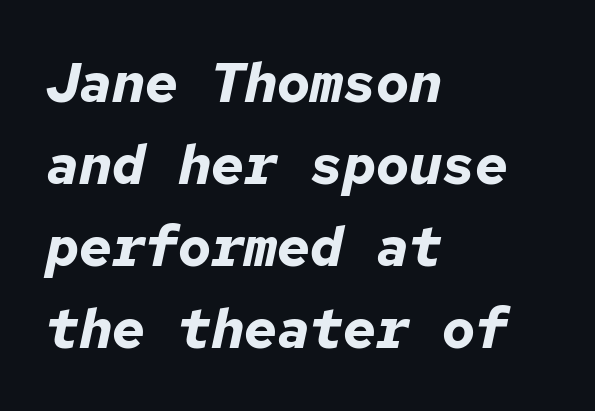
{"italic": "yes", "lean": "right", "slant_degrees": 12, "bold": "yes", "weight": "bold", "width": "normal", "stroke_contrast": "low", "x_height": "medium", "monospaced": "yes", "underline": "no", "align": "left", "line_spacing": "normal", "line_spacing_ratio": 1.49, "letter_spacing": "normal", "letter_spacing_em": 0.0, "glyph_px": 55}
